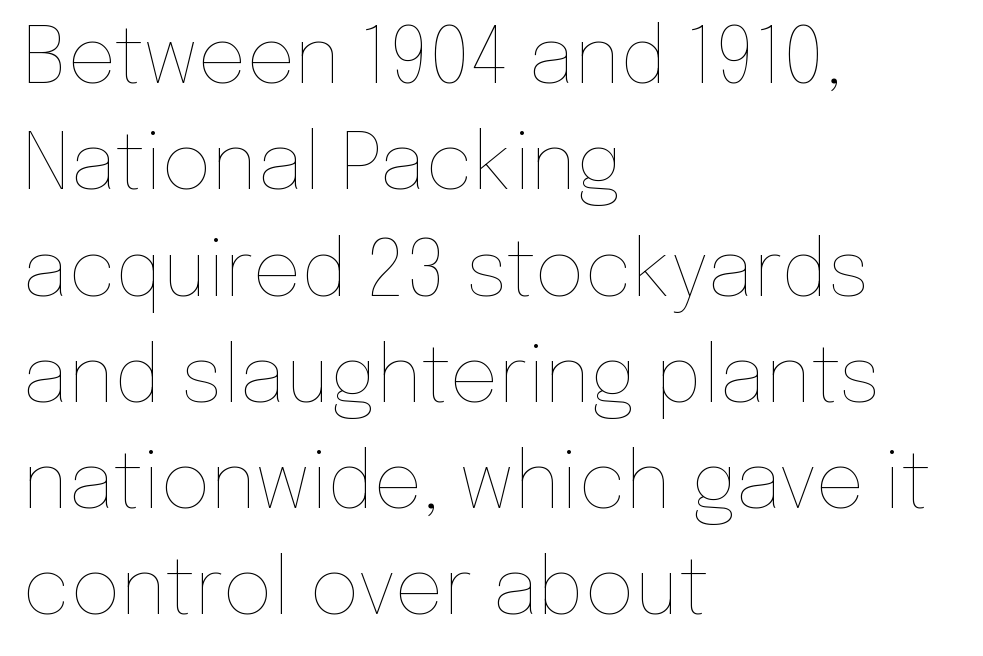
The space beneath each line is pristine and unruled. Caption: standard tracking, unaltered. Note the varied advance widths — an 'i' is clearly narrower than an 'm'. When letters stand straight like this, we call the style roman or upright.
